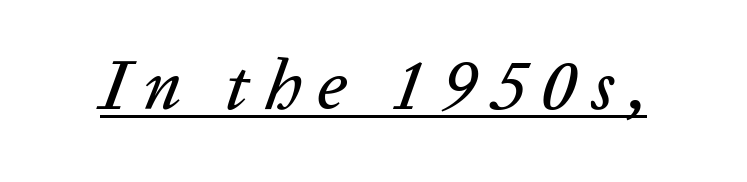
{"italic": "yes", "lean": "right", "slant_degrees": 20, "width": "normal", "stroke_contrast": "low", "x_height": "medium", "monospaced": "no", "underline": "yes", "letter_spacing": "wide", "letter_spacing_em": 0.21, "glyph_px": 71}
